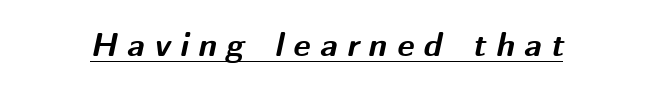
{"italic": "yes", "lean": "right", "slant_degrees": 12, "bold": "yes", "weight": "bold", "width": "normal", "stroke_contrast": "medium", "x_height": "medium", "monospaced": "no", "underline": "yes", "letter_spacing": "wide", "letter_spacing_em": 0.29, "glyph_px": 33}
